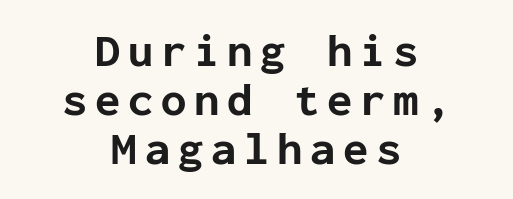
{"serif": "no", "italic": "no", "bold": "yes", "weight": "bold", "width": "normal", "stroke_contrast": "low", "x_height": "medium", "monospaced": "yes", "underline": "no", "align": "center", "line_spacing": "tight", "line_spacing_ratio": 1.06, "glyph_px": 46}
